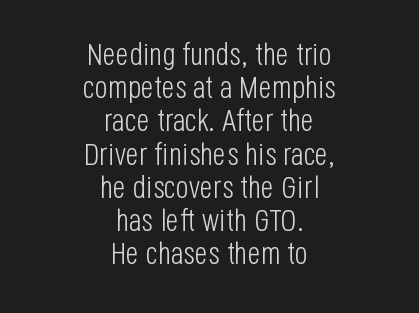
The paragraph has two soft edges and a firm central axis. No word sits above an underline. Horizontal bands of white between lines are thin slivers. On a weight scale, this lands at 450 or below.
